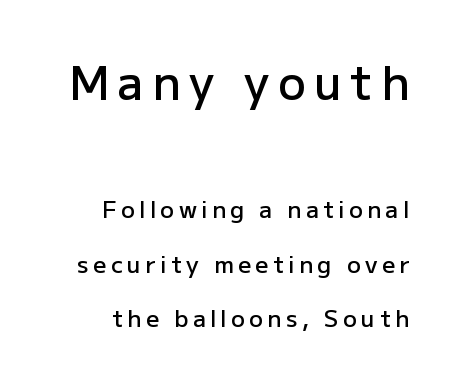
{"serif": "no", "italic": "no", "bold": "semi", "weight": "semibold", "width": "normal", "stroke_contrast": "low", "x_height": "medium", "monospaced": "no", "underline": "no", "align": "right", "line_spacing": "loose", "line_spacing_ratio": 2.36, "larger_block": "first", "size_ratio": 2.0, "glyph_px": 46}
